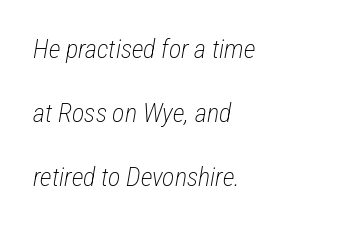
The image shows 26 px text type, italic (leaning right); set left-aligned, loose line spacing (2.47x), normal letter spacing, not underlined.
